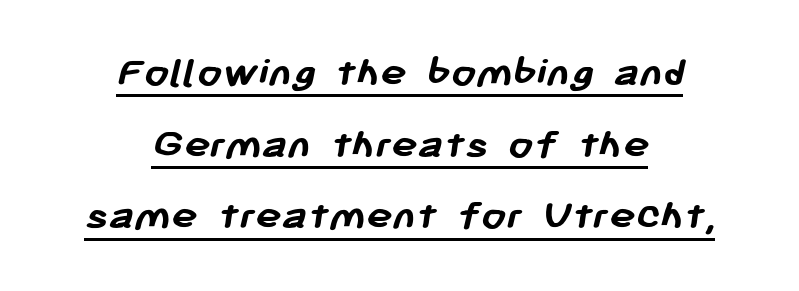
The image shows 44 px semibold sans-serif type; set centered, normal line spacing (1.63x), normal letter spacing, underlined; low stroke contrast and a medium x-height.
